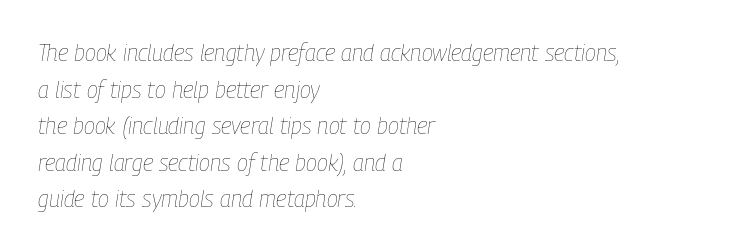
Q: Is the text bold? A: No.
Q: Is the text italic (slanted)? A: Yes, it leans right by about 9 degrees.
Q: Is the text underlined? A: No.
Q: How is the paragraph aligned? A: Left-aligned.
Q: Is the spacing between letters normal or unusually wide? A: Normal.
Q: Is the spacing between lines tight, normal or loose? A: Normal.
